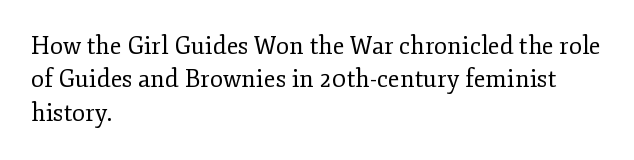
{"italic": "no", "bold": "no", "underline": "no", "align": "left", "line_spacing": "normal", "line_spacing_ratio": 1.39, "letter_spacing": "normal", "letter_spacing_em": 0.0, "glyph_px": 24}
